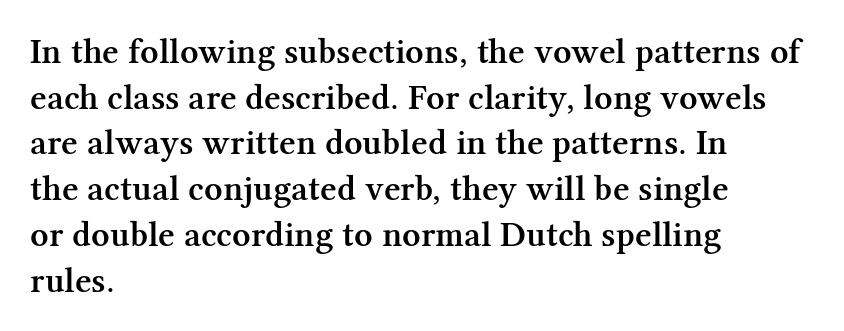
Q: Is the text bold? A: Semi-bold.
Q: Is the text italic (slanted)? A: No, it is upright.
Q: Is the typeface a serif or a sans-serif typeface? A: Serif.
Q: Is the text underlined? A: No.
Q: How is the paragraph aligned? A: Left-aligned.
Q: Is the spacing between letters normal or unusually wide? A: Normal.
Q: Is the spacing between lines tight, normal or loose? A: Normal.
Q: Width (condensed, normal, or wide)? A: Normal.
Q: Stroke contrast? A: Medium.
Q: x-height? A: Medium.
Q: Monospaced? A: No.
